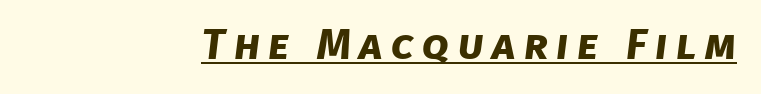
The rendering uses natural spacing where letterforms have individual widths. A typographer would call this underscored text. Heavy, bold letterforms. Display-style spreading of the glyphs; the letterfit is very open. Does the type have serifs? No, each stem ends abruptly.
